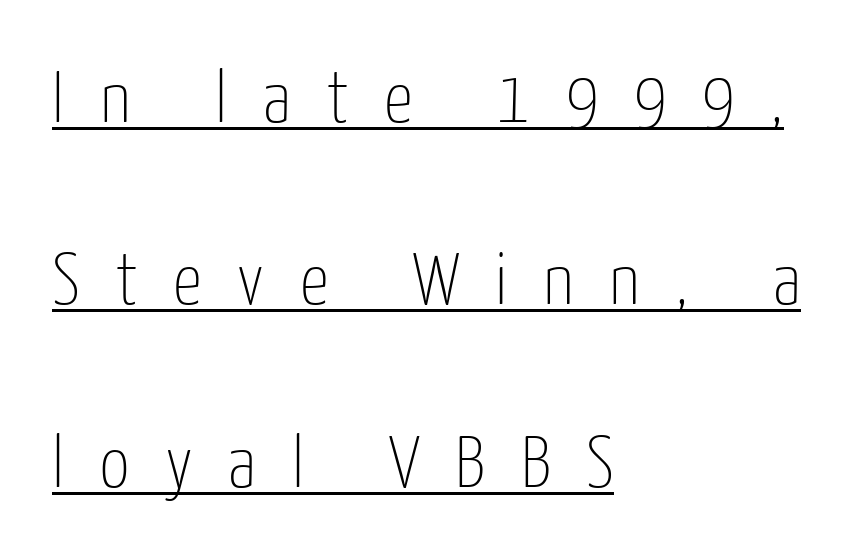
The image shows 73 px thin, condensed sans-serif type, upright; set left-aligned, loose line spacing (2.5x), unusually wide letter spacing (+0.49 em), underlined; low stroke contrast and a medium x-height.
